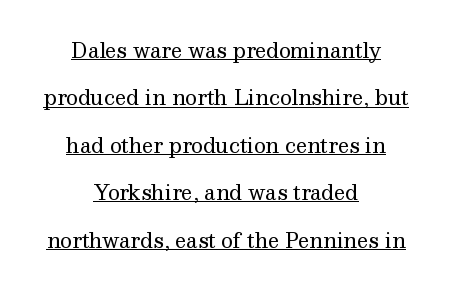
{"italic": "no", "bold": "no", "underline": "yes", "align": "center", "line_spacing": "loose", "line_spacing_ratio": 2.37, "letter_spacing": "normal", "letter_spacing_em": 0.0, "glyph_px": 20}
